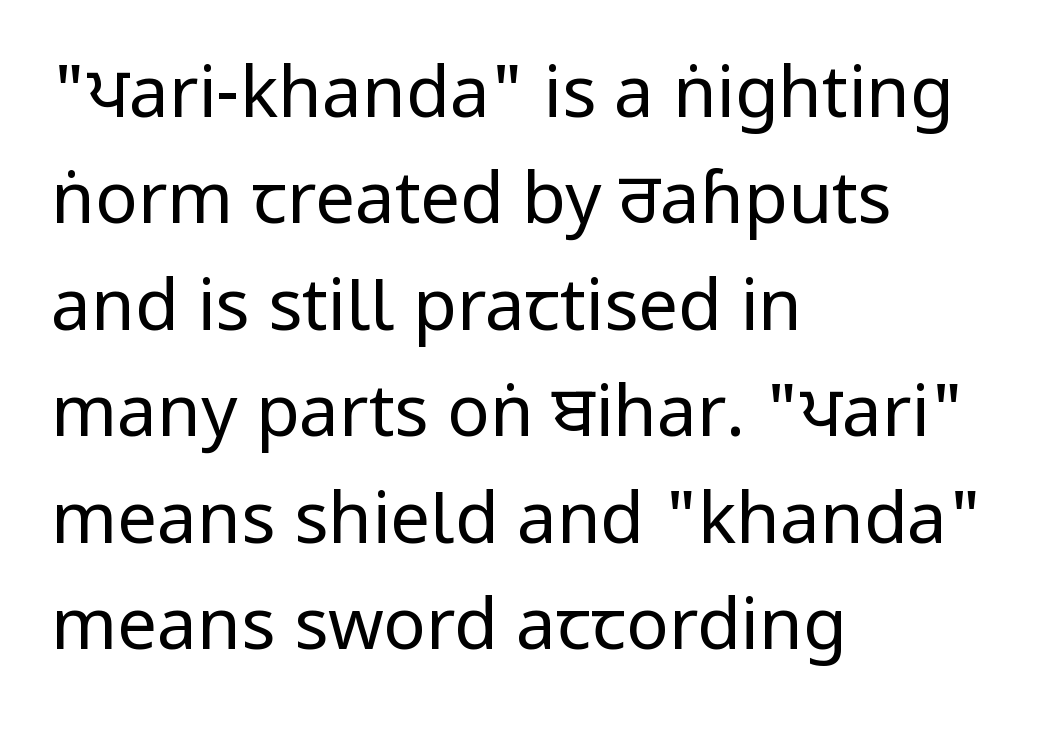
How would I describe the line gaps? Plain and ordinary. Check where the strokes stop: nothing finishes them off — pure sans. Varying glyph widths throughout — classic text-font behaviour. Is there any slant? The stems are plumb. If you drew a ruler down the left edge, every line would touch it.
